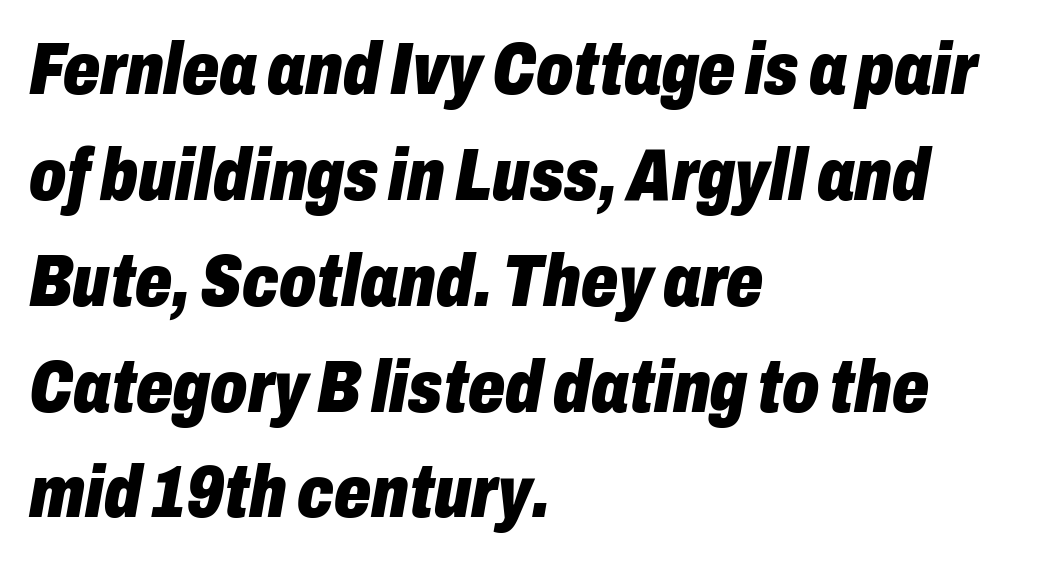
{"italic": "yes", "lean": "right", "slant_degrees": 10, "bold": "yes", "weight": "heavy", "width": "condensed", "stroke_contrast": "low", "x_height": "medium", "monospaced": "no", "underline": "no", "align": "left", "line_spacing": "normal", "line_spacing_ratio": 1.45, "letter_spacing": "normal", "letter_spacing_em": 0.0, "glyph_px": 73}
